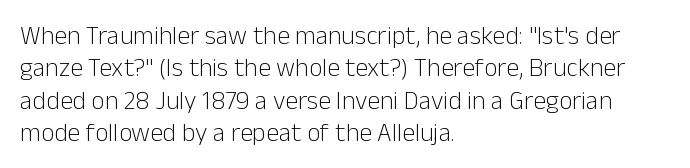
{"italic": "no", "bold": "no", "underline": "no", "align": "left", "line_spacing": "normal", "line_spacing_ratio": 1.25, "letter_spacing": "normal", "letter_spacing_em": 0.0, "glyph_px": 26}
